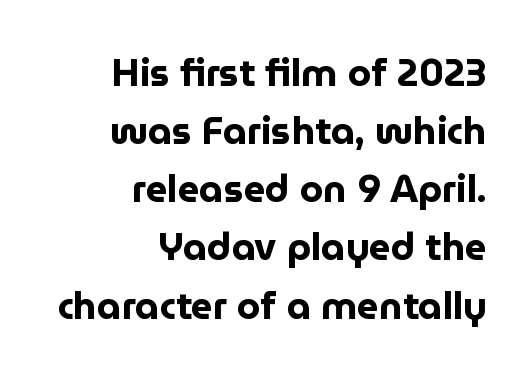
Q: Is the text bold? A: Yes.
Q: Is the text italic (slanted)? A: No, it is upright.
Q: Is the typeface a serif or a sans-serif typeface? A: Sans-serif.
Q: Is the text underlined? A: No.
Q: How is the paragraph aligned? A: Right-aligned.
Q: Is the spacing between letters normal or unusually wide? A: Normal.
Q: Is the spacing between lines tight, normal or loose? A: Normal.
Q: Width (condensed, normal, or wide)? A: Normal.
Q: Stroke contrast? A: Low.
Q: x-height? A: Medium.
Q: Monospaced? A: No.
